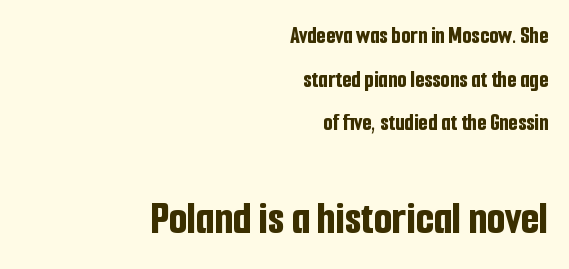
The image shows 47 px bold, condensed sans-serif type, upright; set right-aligned, line spacing 1.82x, normal letter spacing, not underlined; the second (bottom) block is 1.96x larger; low stroke contrast and a medium x-height.
